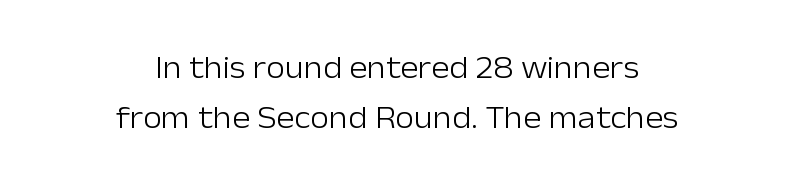
Q: Is the text bold? A: No.
Q: Is the text italic (slanted)? A: No, it is upright.
Q: Is the typeface a serif or a sans-serif typeface? A: Sans-serif.
Q: Is the text underlined? A: No.
Q: How is the paragraph aligned? A: Centered.
Q: Is the spacing between letters normal or unusually wide? A: Normal.
Q: Is the spacing between lines tight, normal or loose? A: Normal.
Q: Width (condensed, normal, or wide)? A: Normal.
Q: Stroke contrast? A: Low.
Q: x-height? A: Medium.
Q: Monospaced? A: No.
